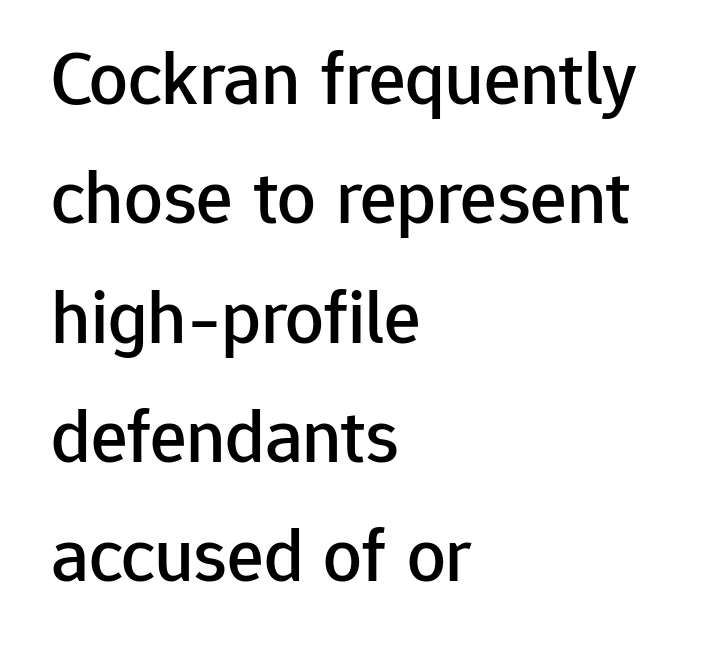
Proportional: the letters do not fall into vertical columns. The lines in this sample share a left origin and differ only in where they stop. A typesetter would label this face a sans. Look at the tracking — it's just the regular setting, nothing added. Underlining? Definitely not there. The vertical gap from one line to the next is medium.
